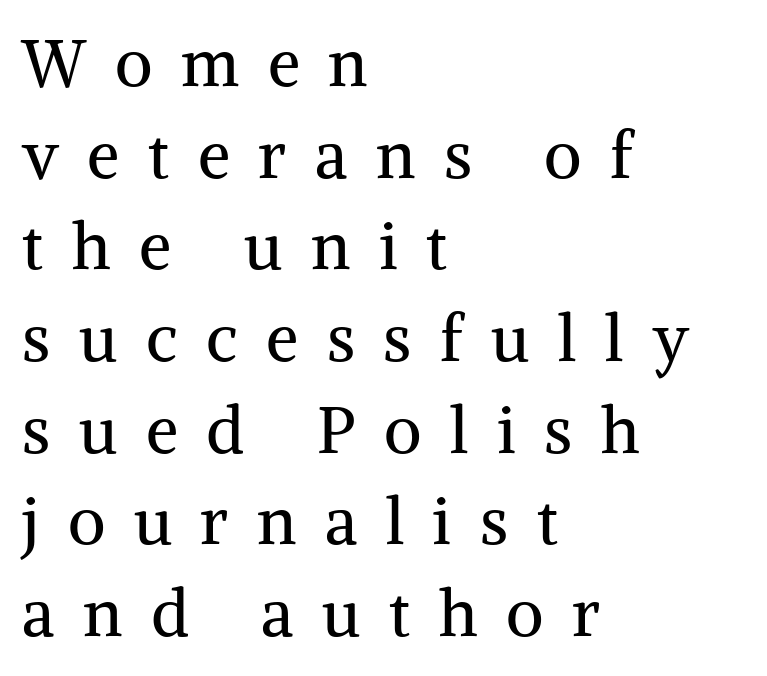
Q: Is the text bold? A: No.
Q: Is the text italic (slanted)? A: No, it is upright.
Q: Is the typeface a serif or a sans-serif typeface? A: Serif.
Q: Is the text underlined? A: No.
Q: How is the paragraph aligned? A: Left-aligned.
Q: Is the spacing between letters normal or unusually wide? A: Unusually wide.
Q: Is the spacing between lines tight, normal or loose? A: Normal.
Q: Width (condensed, normal, or wide)? A: Normal.
Q: Stroke contrast? A: Medium.
Q: x-height? A: Medium.
Q: Monospaced? A: No.
